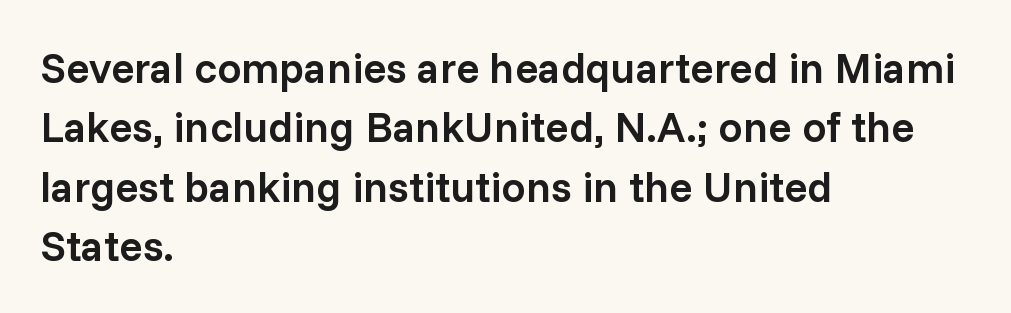
Q: Is the text bold? A: Semi-bold.
Q: Is the text italic (slanted)? A: No, it is upright.
Q: Is the typeface a serif or a sans-serif typeface? A: Sans-serif.
Q: Is the text underlined? A: No.
Q: How is the paragraph aligned? A: Left-aligned.
Q: Is the spacing between letters normal or unusually wide? A: Normal.
Q: Is the spacing between lines tight, normal or loose? A: Normal.
Q: Width (condensed, normal, or wide)? A: Normal.
Q: Stroke contrast? A: Low.
Q: x-height? A: Medium.
Q: Monospaced? A: No.
